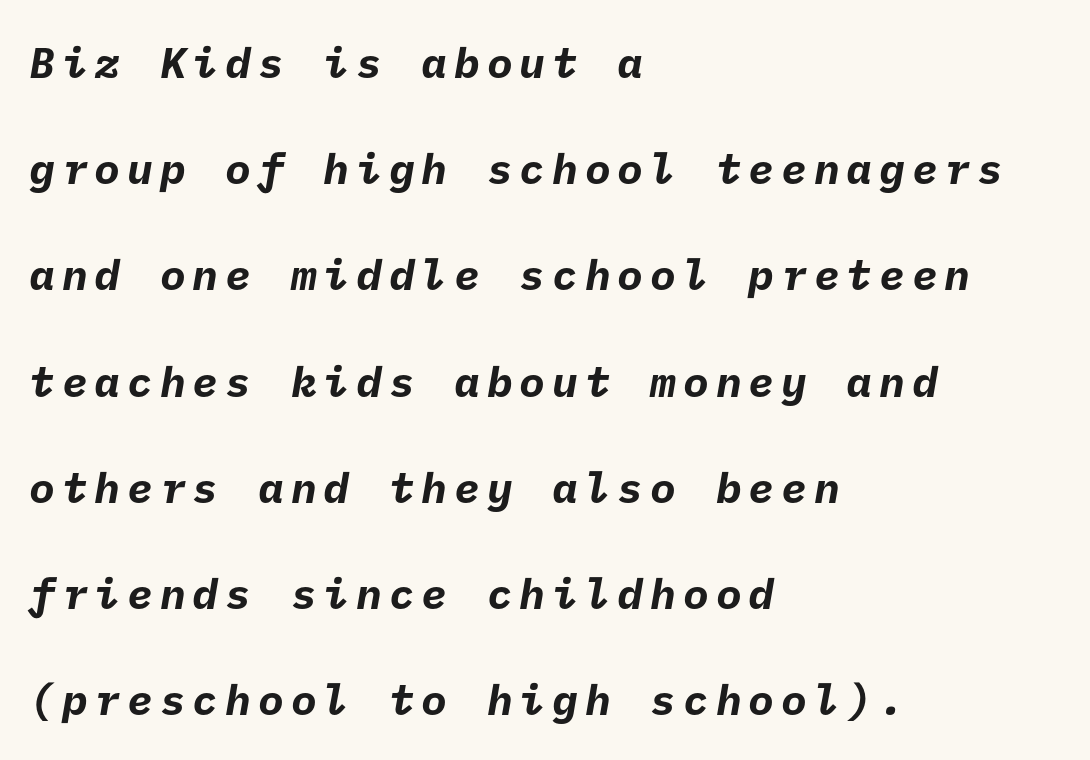
Interline gaps are noticeably wide in this sample. Examine the stroke ends and you'll find no serifs. In CSS terms this would be text-align: left. Rule under the text: the space is simply empty.
